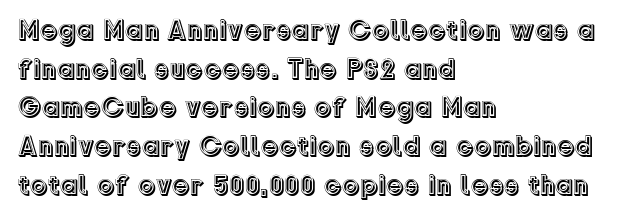
Q: Is the text italic (slanted)? A: No, it is upright.
Q: Is the text underlined? A: No.
Q: How is the paragraph aligned? A: Left-aligned.
Q: Is the spacing between letters normal or unusually wide? A: Normal.
Q: Is the spacing between lines tight, normal or loose? A: Normal.
Q: Width (condensed, normal, or wide)? A: Normal.
Q: x-height? A: Medium.
Q: Monospaced? A: No.
